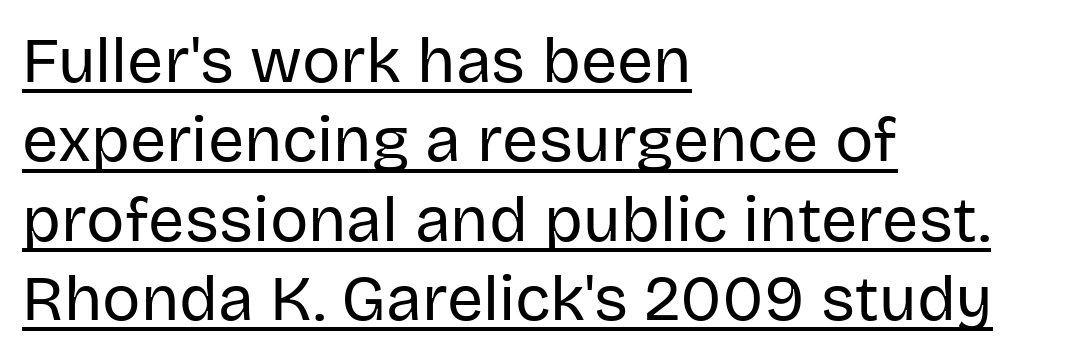
Characters remain perfectly vertical along every line. The rendering uses natural spacing where letterforms have individual widths. The rendering shows plain stroke endings on the letterforms — a sans-serif design. What decoration does the sample have? An underline. The typesetting does not lean heavy: it is not bold. One-word summary of the alignment: left.
